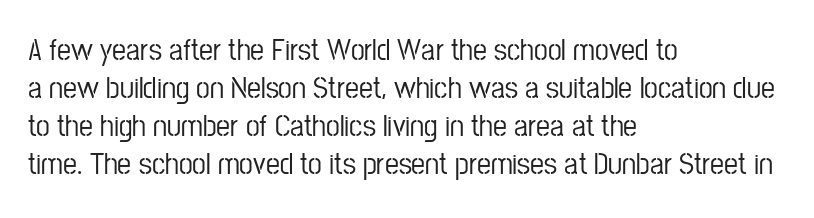
Q: Is the text italic (slanted)? A: No, it is upright.
Q: Is the typeface a serif or a sans-serif typeface? A: Sans-serif.
Q: Is the text underlined? A: No.
Q: How is the paragraph aligned? A: Left-aligned.
Q: Is the spacing between letters normal or unusually wide? A: Normal.
Q: Width (condensed, normal, or wide)? A: Condensed.
Q: Stroke contrast? A: Low.
Q: x-height? A: Medium.
Q: Monospaced? A: No.
